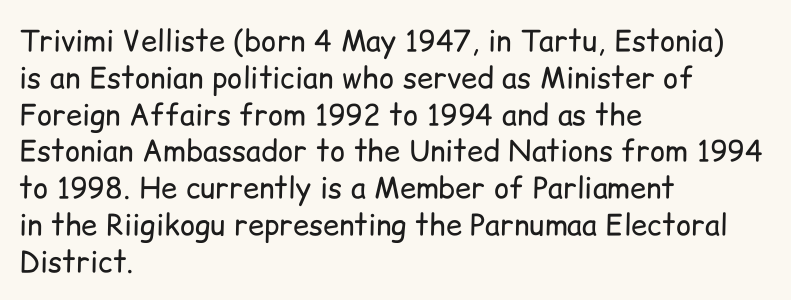
Q: Is the text bold? A: No.
Q: Is the text italic (slanted)? A: No, it is upright.
Q: Is the typeface a serif or a sans-serif typeface? A: Sans-serif.
Q: Is the text underlined? A: No.
Q: How is the paragraph aligned? A: Left-aligned.
Q: Is the spacing between letters normal or unusually wide? A: Normal.
Q: Is the spacing between lines tight, normal or loose? A: Normal.
Q: Width (condensed, normal, or wide)? A: Normal.
Q: Stroke contrast? A: Low.
Q: x-height? A: Medium.
Q: Monospaced? A: No.
